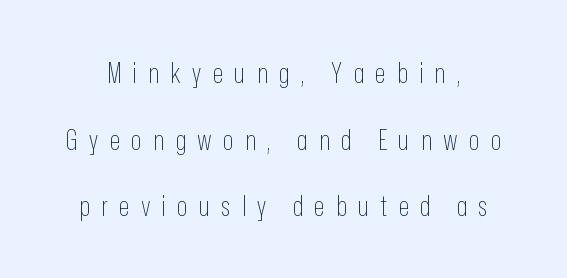
Q: Is the text bold? A: No.
Q: Is the text italic (slanted)? A: No, it is upright.
Q: Is the typeface a serif or a sans-serif typeface? A: Sans-serif.
Q: Is the text underlined? A: No.
Q: Is the spacing between letters normal or unusually wide? A: Unusually wide.
Q: Is the spacing between lines tight, normal or loose? A: Loose.
Q: Width (condensed, normal, or wide)? A: Condensed.
Q: Stroke contrast? A: Low.
Q: x-height? A: Medium.
Q: Monospaced? A: No.
